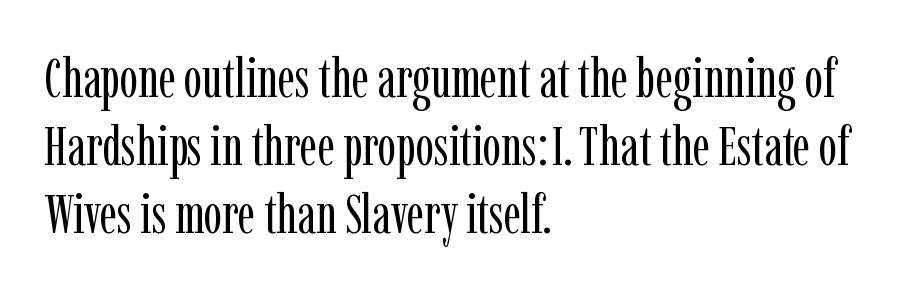
The image shows 55 px regular-weight, condensed serif type, upright; set left-aligned, line spacing 1.24x, normal letter spacing, not underlined; low stroke contrast and a medium x-height.
